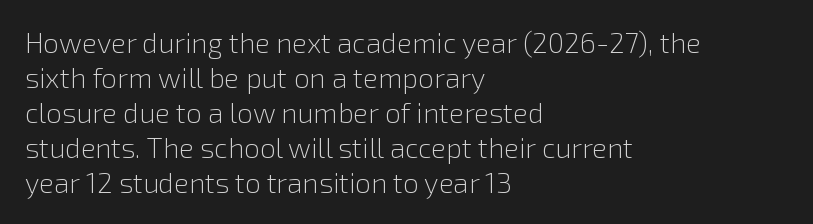
The image shows 28 px light sans-serif type, upright; set left-aligned, normal line spacing (1.25x), normal letter spacing, not underlined; a medium x-height.
